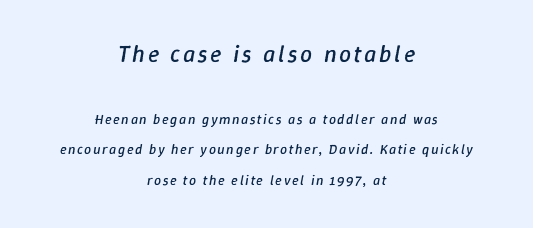
Just letters on the line, the space beneath them empty. Is the stroke heavy? The answer is a plain regular-or-lighter. Yep, that's italic — everything's leaning. The designer gave the opening block more size than the closing block.
